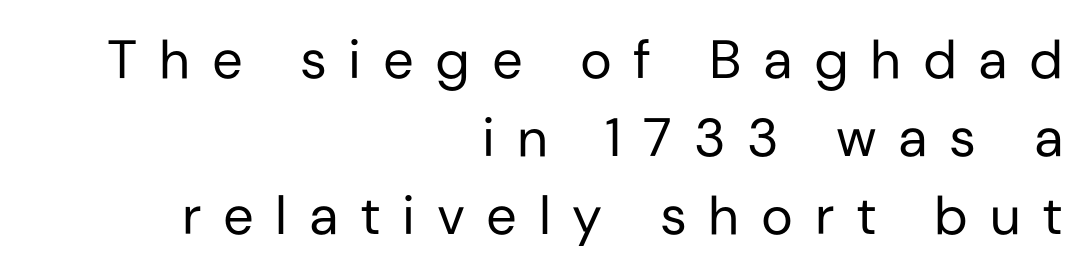
{"serif": "no", "italic": "no", "bold": "no", "weight": "regular", "width": "normal", "stroke_contrast": "low", "x_height": "medium", "monospaced": "no", "underline": "no", "align": "right", "line_spacing": "normal", "line_spacing_ratio": 1.44, "letter_spacing": "wide", "letter_spacing_em": 0.4, "glyph_px": 54}
